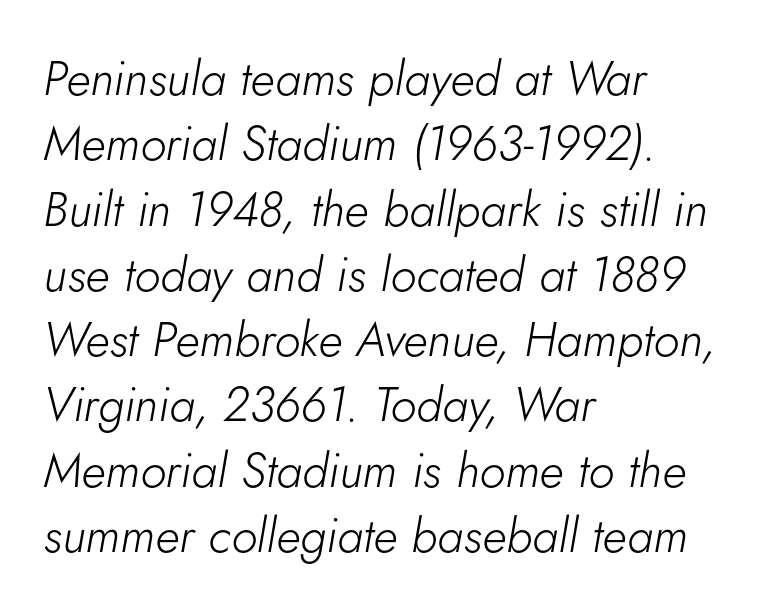
The image shows 48 px light type, italic (leaning right); set left-aligned, normal line spacing (1.36x), normal letter spacing, not underlined; low stroke contrast and a small x-height.
